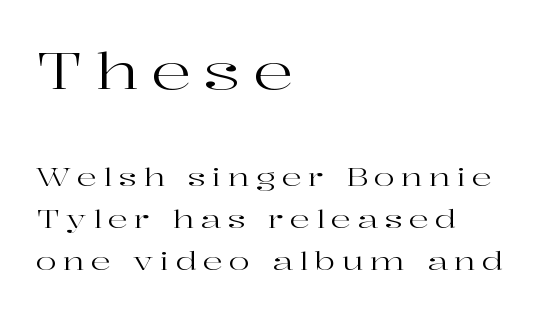
Q: Is the text bold? A: No.
Q: Is the text italic (slanted)? A: No, it is upright.
Q: Is the typeface a serif or a sans-serif typeface? A: Serif.
Q: Is the text underlined? A: No.
Q: How is the paragraph aligned? A: Left-aligned.
Q: Is the spacing between letters normal or unusually wide? A: Unusually wide.
Q: Is the spacing between lines tight, normal or loose? A: Normal.
Q: Which block of text is set in a larger size, the first (top) or the second (bottom)? A: The first (top) one.
Q: Width (condensed, normal, or wide)? A: Wide.
Q: Stroke contrast? A: High.
Q: x-height? A: Medium.
Q: Monospaced? A: No.
